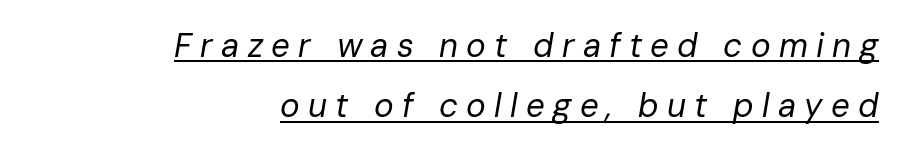
{"italic": "yes", "lean": "right", "slant_degrees": 10, "bold": "no", "weight": "regular", "width": "normal", "stroke_contrast": "low", "x_height": "medium", "monospaced": "no", "underline": "yes", "align": "right", "line_spacing_ratio": 1.83, "letter_spacing": "wide", "letter_spacing_em": 0.25, "glyph_px": 33}
